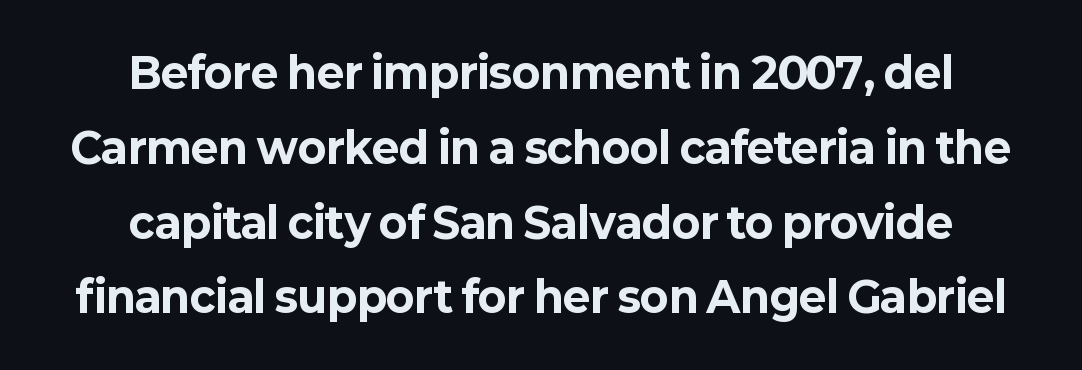
{"serif": "no", "italic": "no", "bold": "yes", "weight": "bold", "width": "normal", "stroke_contrast": "low", "x_height": "medium", "monospaced": "no", "underline": "no", "align": "center", "line_spacing_ratio": 1.78, "letter_spacing": "normal", "letter_spacing_em": 0.0, "glyph_px": 42}
